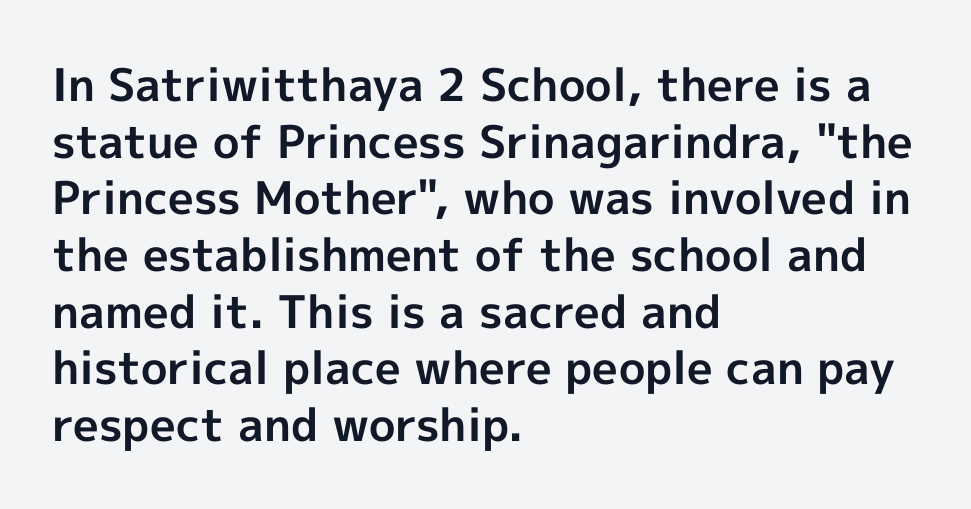
The image shows 45 px bold sans-serif type, upright; set left-aligned, normal line spacing (1.26x), normal letter spacing, not underlined; a medium x-height.
